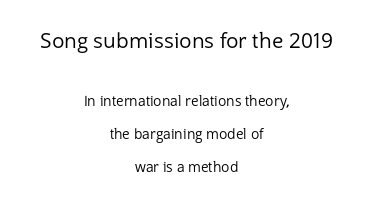
The specimen reads as upright at a glance. Tracking here is standard; glyphs follow each other at the usual distance. Descenders are the only things crossing below the line. This sample trades compactness for vertical openness between lines.
